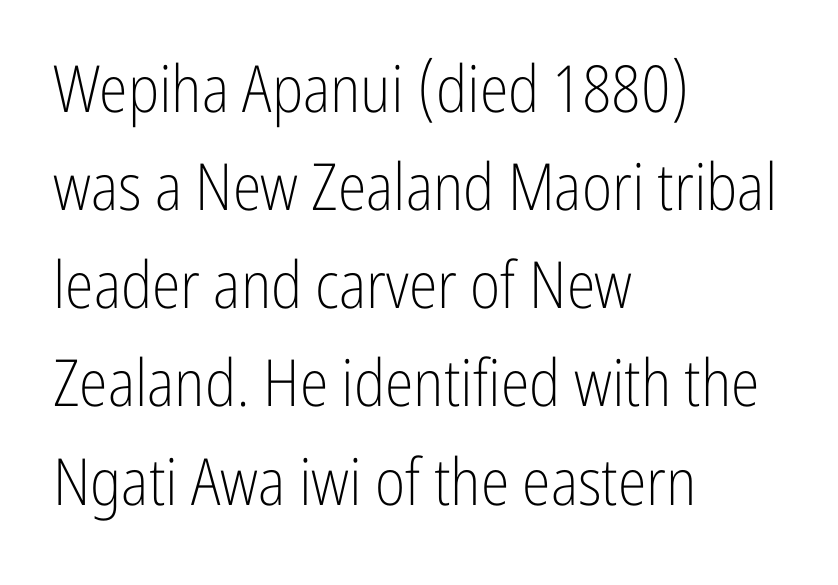
The text block is weighted toward the left margin, trailing off unevenly rightward. Glance below the letters and you will spot only blank space. In terms of letterform style, serifs are entirely absent. Italic? Not at all — the glyphs are vertical. Here the glyphs are tracked normally, forming tight word shapes.
